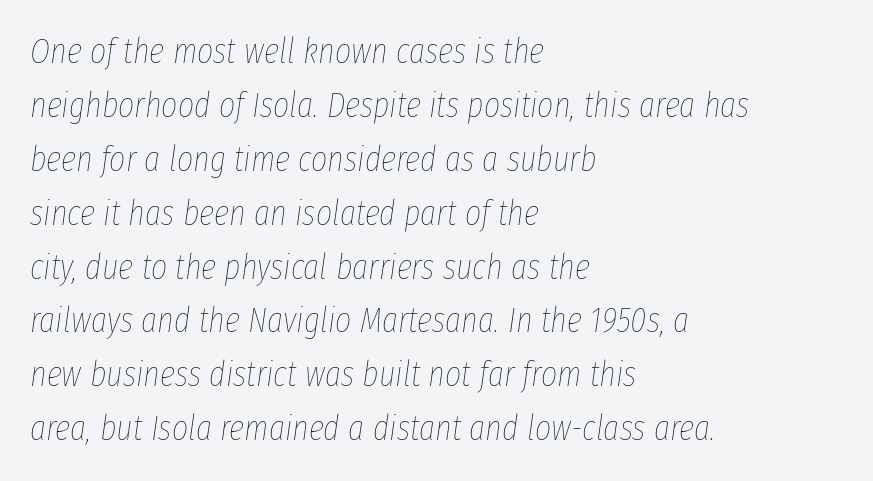
The image shows 35 px thin, condensed type, italic (leaning right); set left-aligned, normal line spacing (1.54x), normal letter spacing, not underlined; low stroke contrast and a medium x-height.
